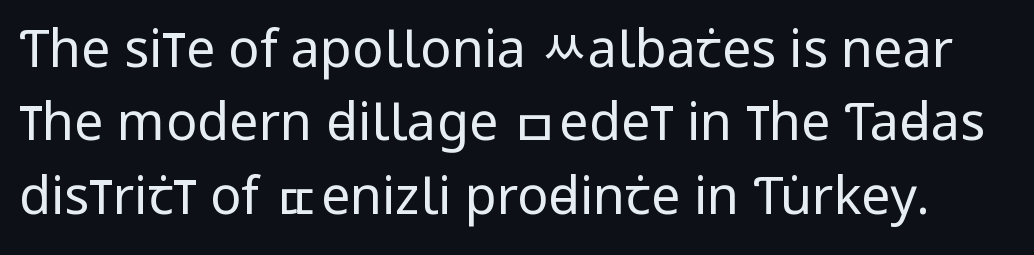
The image shows 52 px regular-weight, condensed sans-serif type, upright; set normal line spacing (1.41x), normal letter spacing, not underlined; low stroke contrast and a large x-height.
